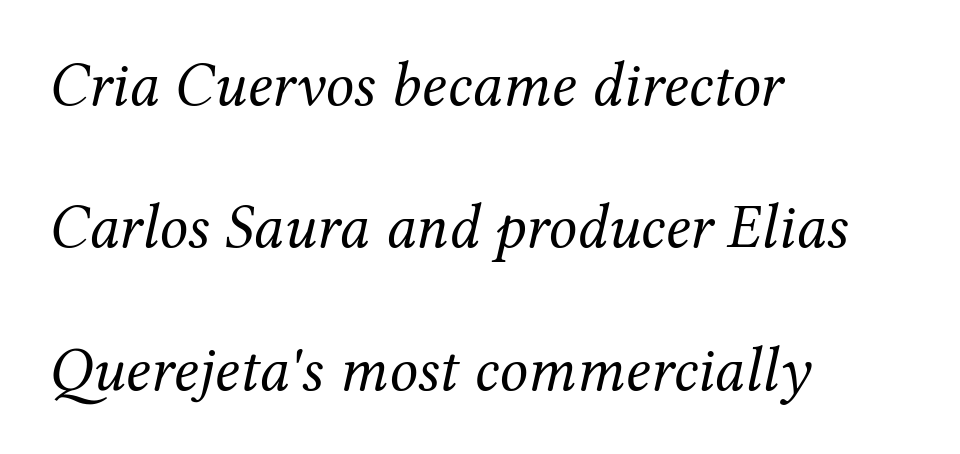
{"serif": "yes", "italic": "yes", "lean": "right", "slant_degrees": 12, "bold": "no", "weight": "regular", "width": "normal", "stroke_contrast": "medium", "x_height": "medium", "monospaced": "no", "underline": "no", "align": "left", "line_spacing": "loose", "line_spacing_ratio": 2.26, "letter_spacing": "normal", "letter_spacing_em": 0.0, "glyph_px": 63}
